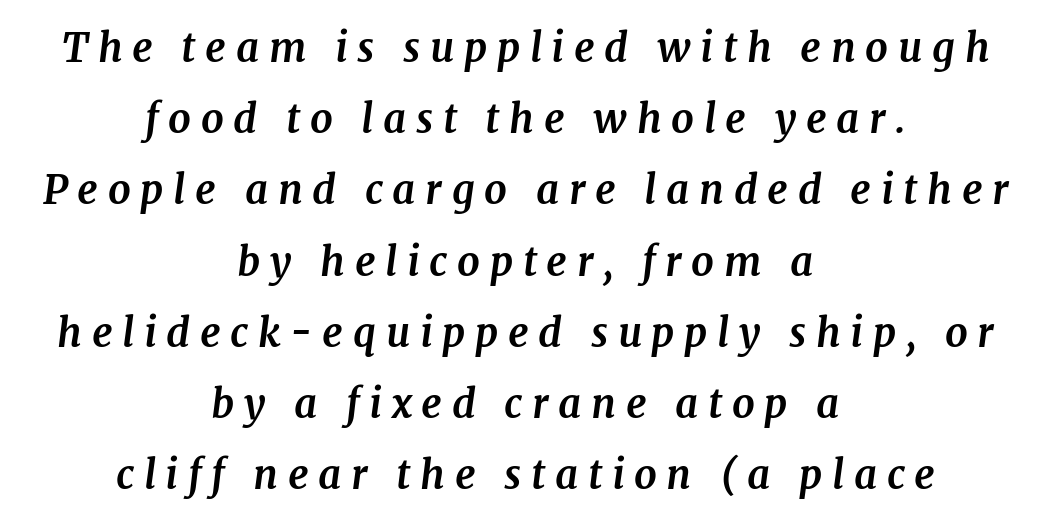
The image shows 40 px bold serif type, italic (leaning right); set centered, line spacing 1.78x, unusually wide letter spacing (+0.24 em), not underlined; medium stroke contrast and a medium x-height.
